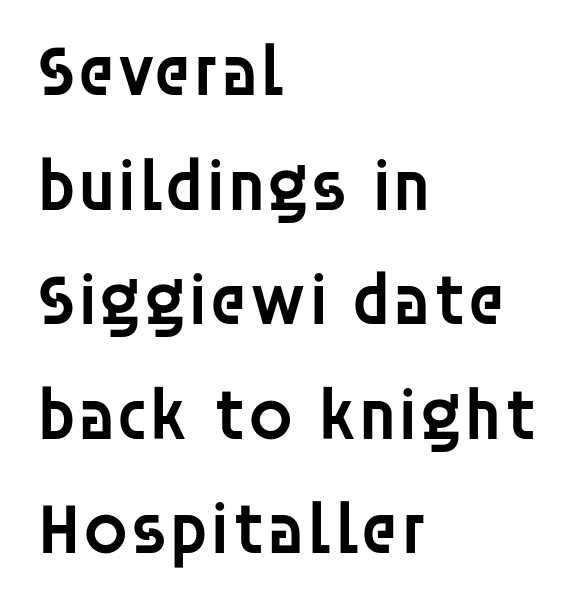
Q: Is the text bold? A: Semi-bold.
Q: Is the text italic (slanted)? A: No, it is upright.
Q: Is the typeface a serif or a sans-serif typeface? A: Sans-serif.
Q: Is the text underlined? A: No.
Q: How is the paragraph aligned? A: Left-aligned.
Q: Is the spacing between letters normal or unusually wide? A: Normal.
Q: Is the spacing between lines tight, normal or loose? A: Normal.
Q: Width (condensed, normal, or wide)? A: Normal.
Q: Stroke contrast? A: Low.
Q: x-height? A: Large.
Q: Monospaced? A: No.
